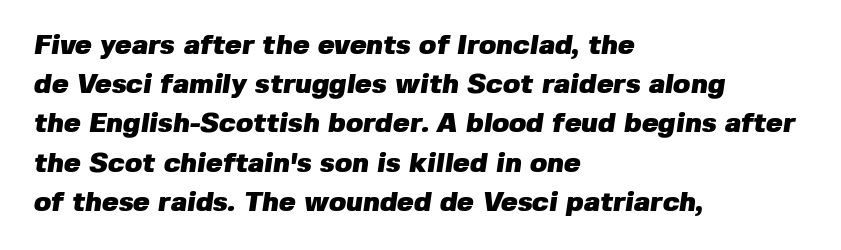
Q: Is the text bold? A: Yes.
Q: Is the typeface a serif or a sans-serif typeface? A: Sans-serif.
Q: Is the text underlined? A: No.
Q: How is the paragraph aligned? A: Left-aligned.
Q: Is the spacing between letters normal or unusually wide? A: Normal.
Q: Is the spacing between lines tight, normal or loose? A: Normal.
Q: Width (condensed, normal, or wide)? A: Normal.
Q: Stroke contrast? A: Low.
Q: x-height? A: Medium.
Q: Monospaced? A: No.
